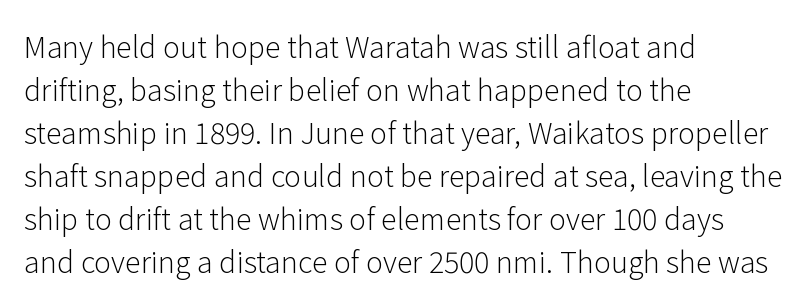
Observe the absence of serifs on each vertical stroke in this sample. Posture: straight, roman, zero tilt. Short and long lines alike share a common starting point at left. Letter spacing: default.
